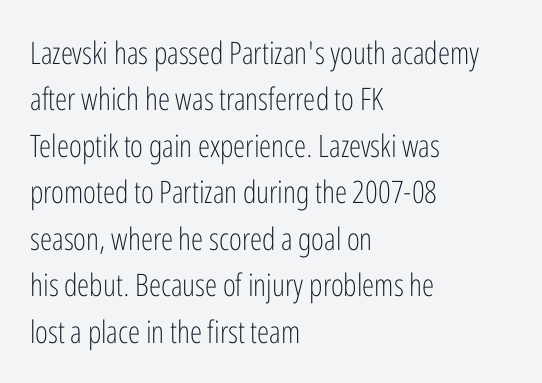
Q: Is the text bold? A: No.
Q: Is the text italic (slanted)? A: No, it is upright.
Q: Is the typeface a serif or a sans-serif typeface? A: Sans-serif.
Q: Is the text underlined? A: No.
Q: How is the paragraph aligned? A: Left-aligned.
Q: Is the spacing between letters normal or unusually wide? A: Normal.
Q: Is the spacing between lines tight, normal or loose? A: Normal.
Q: Width (condensed, normal, or wide)? A: Condensed.
Q: Stroke contrast? A: Low.
Q: x-height? A: Medium.
Q: Monospaced? A: No.
